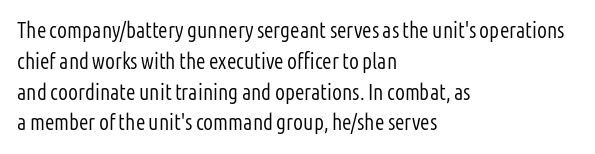
The image shows 22 px text type, upright; set left-aligned, normal line spacing (1.4x), normal letter spacing, not underlined.
